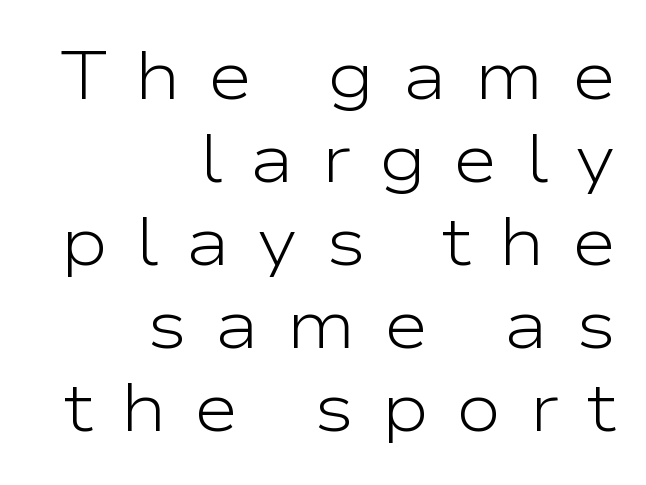
The letters stand upright; this is a roman face. Does the copy run flush right? Yes — the right margin is perfectly even. No extra ink here — the face is not bold. Varying glyph widths throughout — classic text-font behaviour. Is the letter spacing exaggerated? Yes — the characters are pushed far apart.
